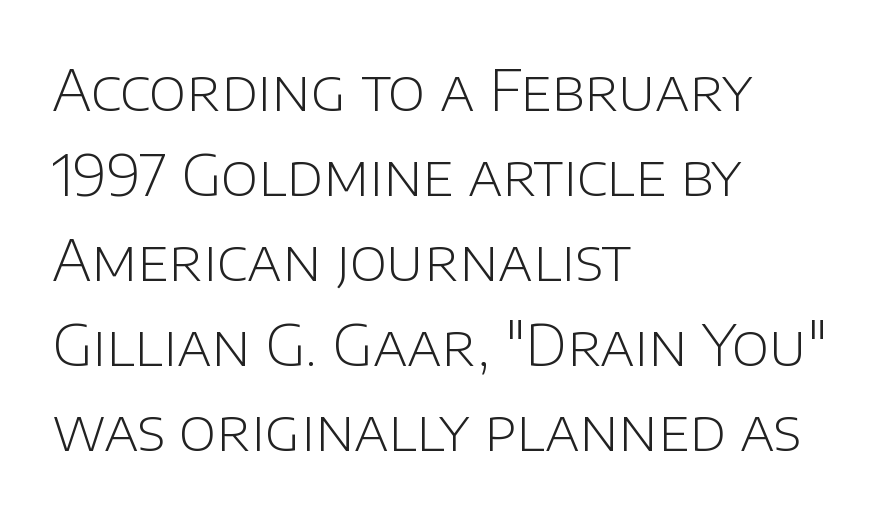
The image shows 57 px light sans-serif type, upright; set left-aligned, normal line spacing (1.49x), normal letter spacing, not underlined; low stroke contrast and a large x-height.
